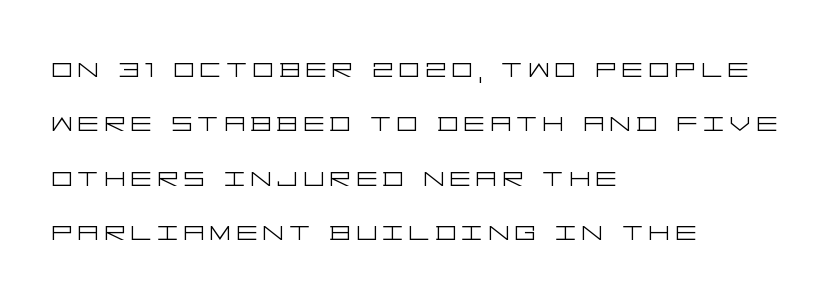
Line spacing here is normal. The letters look calm and open, with moderate or lighter stems. These lines stack with their left ends in a neat column. This sample uses a sans-serif face. The foot of each line stays bare and open. In terms of posture, this sample is upright.
